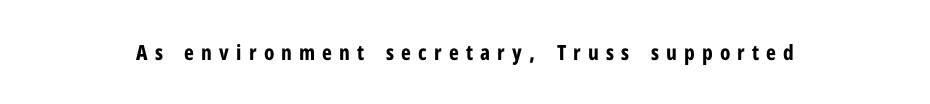
{"italic": "no", "bold": "yes", "underline": "no", "letter_spacing": "wide", "letter_spacing_em": 0.34, "glyph_px": 21}
